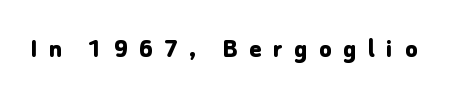
{"serif": "no", "italic": "no", "bold": "yes", "weight": "bold", "width": "normal", "stroke_contrast": "low", "x_height": "medium", "monospaced": "no", "underline": "no", "letter_spacing": "wide", "letter_spacing_em": 0.39, "glyph_px": 29}
